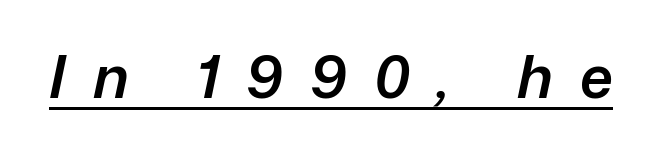
The image shows 59 px semibold type, italic (leaning right); set unusually wide letter spacing (+0.46 em), underlined; low stroke contrast and a medium x-height.
